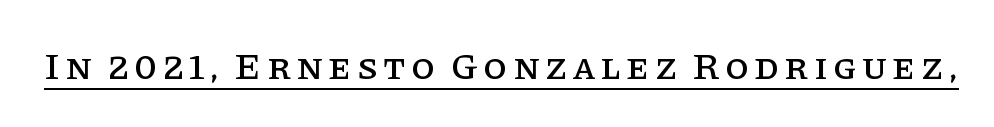
The face used here is proportionally spaced, like ordinary book or web type. The typeface chosen for these lines features serifs. A typographer would call this underscored text. A roman cut, with each character standing at attention.
